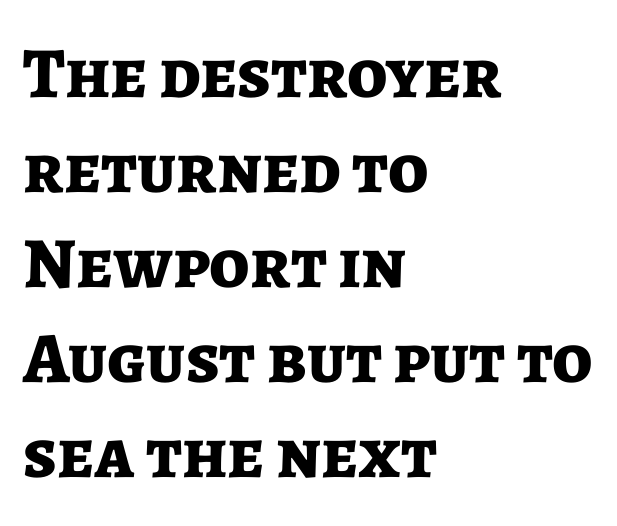
The image shows 72 px bold sans-serif type, upright; set left-aligned, normal line spacing (1.32x), normal letter spacing, not underlined; low stroke contrast and a medium x-height.
